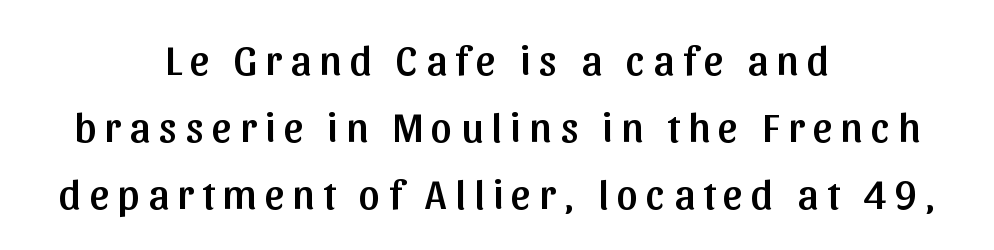
The baseline area is clear. Leading matches the norm, producing a regular column. The typography opts for an upright posture over an oblique one. Looks like regular typesetting: each glyph gets only the width it needs. These lines have a slow, spaced-out rhythm from letter to letter.
